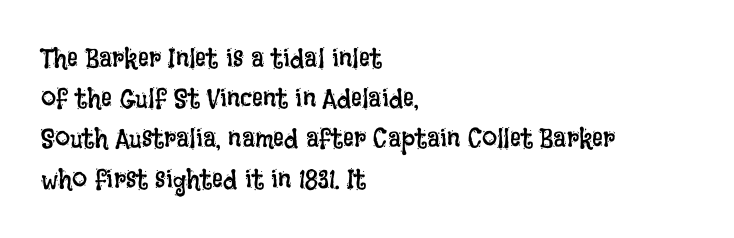
{"italic": "no", "bold": "no", "underline": "no", "align": "left", "line_spacing": "normal", "line_spacing_ratio": 1.49, "letter_spacing": "normal", "letter_spacing_em": 0.0, "glyph_px": 27}
